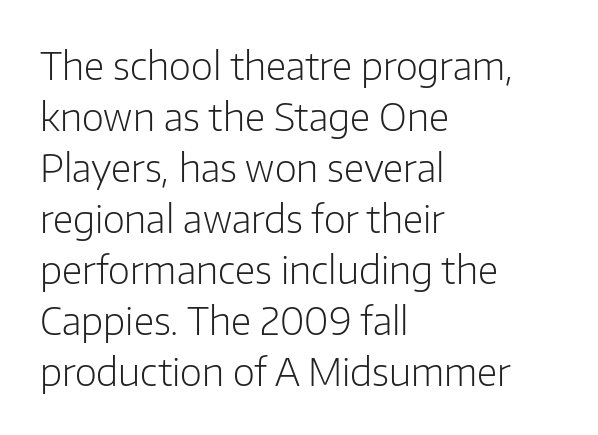
{"serif": "no", "italic": "no", "bold": "no", "weight": "light", "width": "normal", "stroke_contrast": "low", "x_height": "medium", "monospaced": "no", "underline": "no", "align": "left", "line_spacing": "normal", "line_spacing_ratio": 1.34, "letter_spacing": "normal", "letter_spacing_em": 0.0, "glyph_px": 38}
